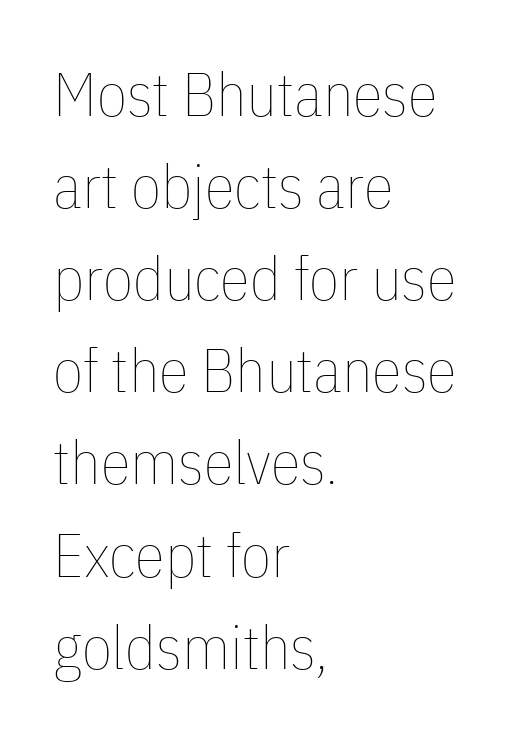
Summary of weight: not heavy and not bold. Reading down the block, your eye returns to a fixed left position each line. Note the varied advance widths — an 'i' is clearly narrower than an 'm'. Plain, unruled lines of type. How would I describe the line gaps? Plain and ordinary.
